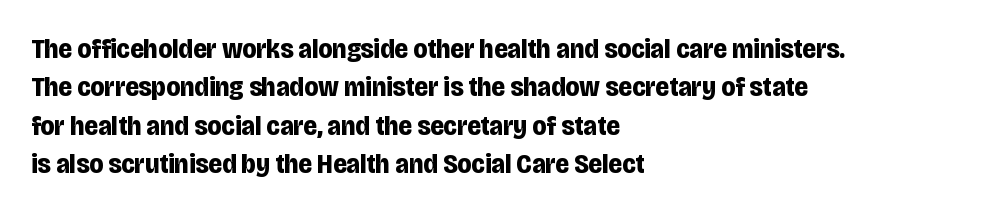
Q: Is the text bold? A: Yes.
Q: Is the text italic (slanted)? A: No, it is upright.
Q: Is the typeface a serif or a sans-serif typeface? A: Sans-serif.
Q: Is the text underlined? A: No.
Q: How is the paragraph aligned? A: Left-aligned.
Q: Is the spacing between letters normal or unusually wide? A: Normal.
Q: Is the spacing between lines tight, normal or loose? A: Normal.
Q: Width (condensed, normal, or wide)? A: Condensed.
Q: Stroke contrast? A: Low.
Q: x-height? A: Large.
Q: Monospaced? A: No.
